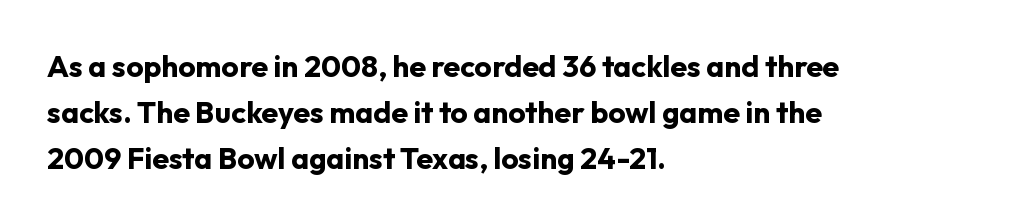
{"serif": "no", "italic": "no", "bold": "yes", "weight": "bold", "width": "normal", "stroke_contrast": "low", "x_height": "medium", "monospaced": "no", "underline": "no", "align": "left", "line_spacing": "normal", "line_spacing_ratio": 1.53, "letter_spacing": "normal", "letter_spacing_em": 0.0, "glyph_px": 30}
